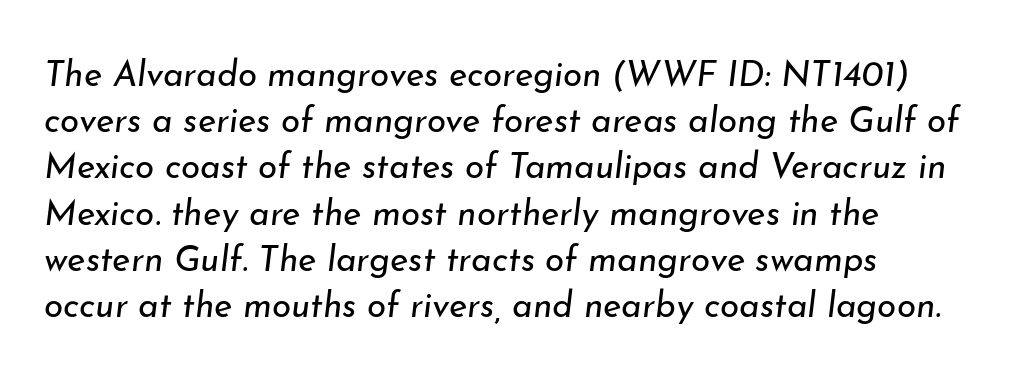
The image shows 35 px regular-weight type, italic (leaning right); set normal line spacing (1.32x), normal letter spacing, not underlined; low stroke contrast and a small x-height.
